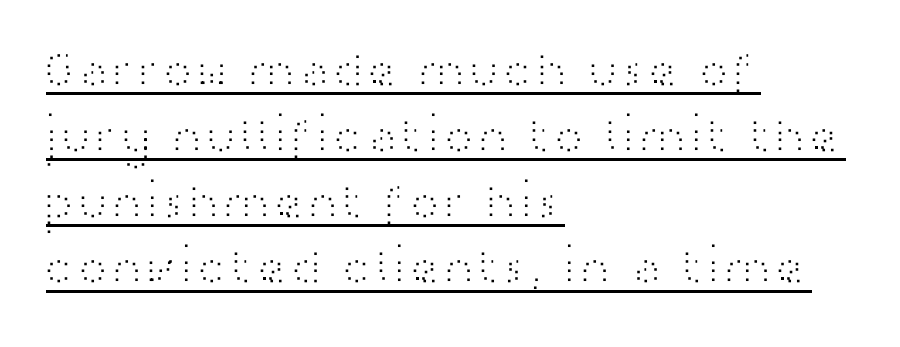
The image shows 51 px light, wide sans-serif type, upright; set left-aligned, normal line spacing (1.29x), normal letter spacing, underlined; high stroke contrast and a medium x-height.
